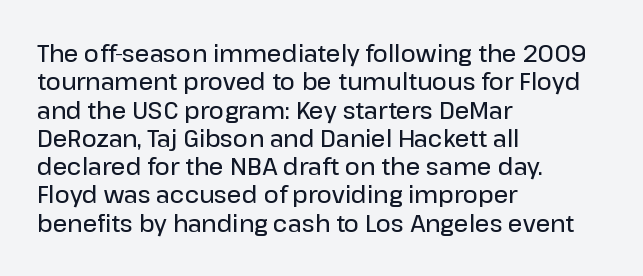
{"italic": "no", "bold": "semi", "underline": "no", "align": "left", "line_spacing_ratio": 1.23, "letter_spacing": "normal", "letter_spacing_em": 0.0, "glyph_px": 23}
